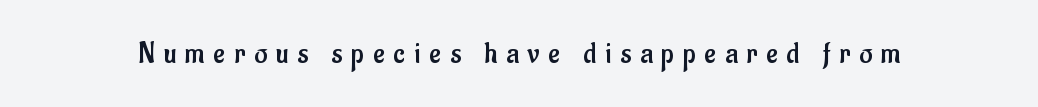
The image shows 31 px regular-weight, condensed sans-serif type, upright; set unusually wide letter spacing (+0.29 em), not underlined; low stroke contrast and a small x-height.
